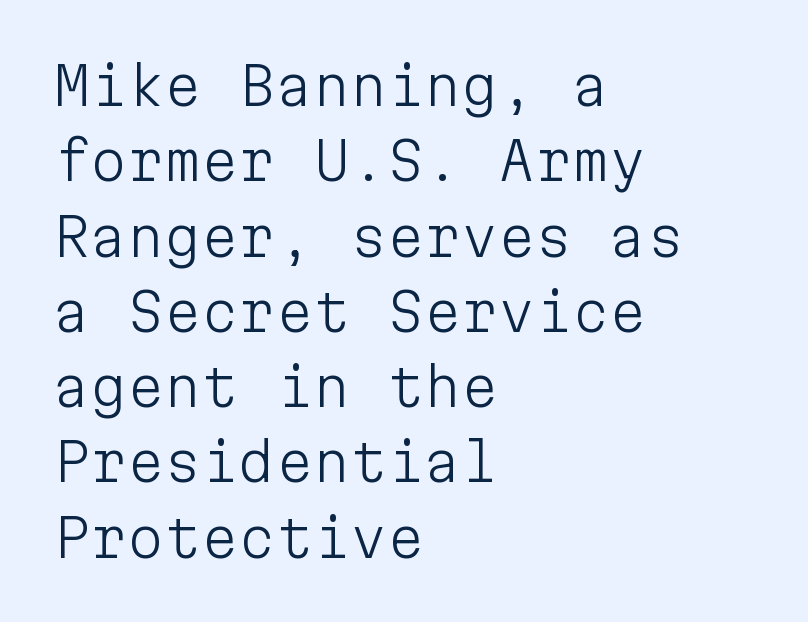
Reading down the column, the eye jumps a familiar distance to each next line. The passage shown is typed in a monospace face where columns stay perfectly aligned. Nothing unusual about the tracking: characters are spaced as the font intends. Lines of text with bare space underneath. A classic flush-left, rag-right setting is used for this passage.
